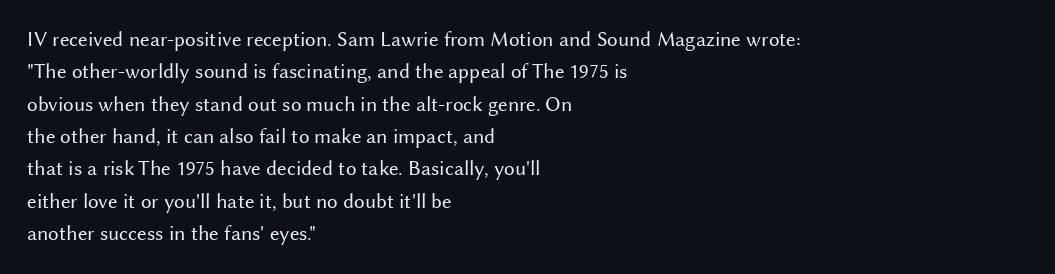
{"italic": "no", "bold": "no", "underline": "no", "align": "left", "line_spacing": "normal", "line_spacing_ratio": 1.54, "letter_spacing": "normal", "letter_spacing_em": 0.0, "glyph_px": 21}
